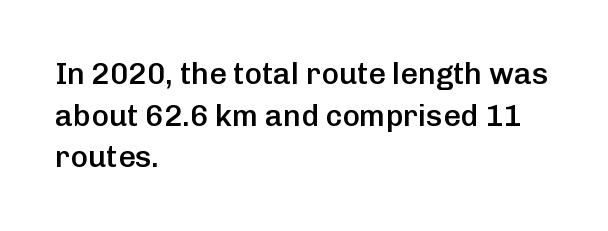
{"serif": "no", "italic": "no", "bold": "semi", "weight": "semibold", "width": "normal", "stroke_contrast": "low", "x_height": "medium", "monospaced": "no", "underline": "no", "align": "left", "line_spacing": "normal", "line_spacing_ratio": 1.39, "letter_spacing": "normal", "letter_spacing_em": 0.0, "glyph_px": 30}
